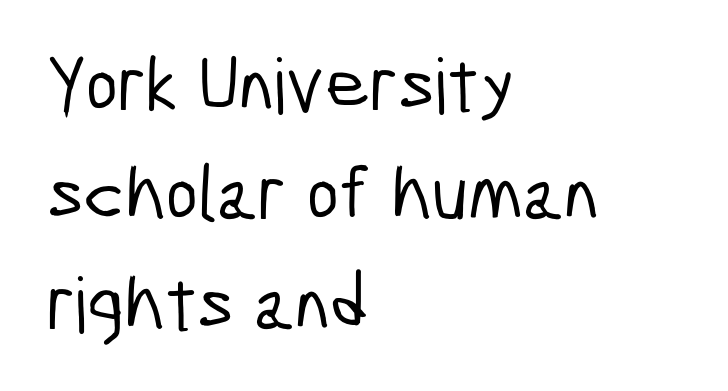
{"serif": "no", "width": "condensed", "stroke_contrast": "low", "x_height": "medium", "monospaced": "no", "underline": "no", "align": "left", "line_spacing": "normal", "line_spacing_ratio": 1.42, "letter_spacing": "normal", "letter_spacing_em": 0.0, "glyph_px": 77}
